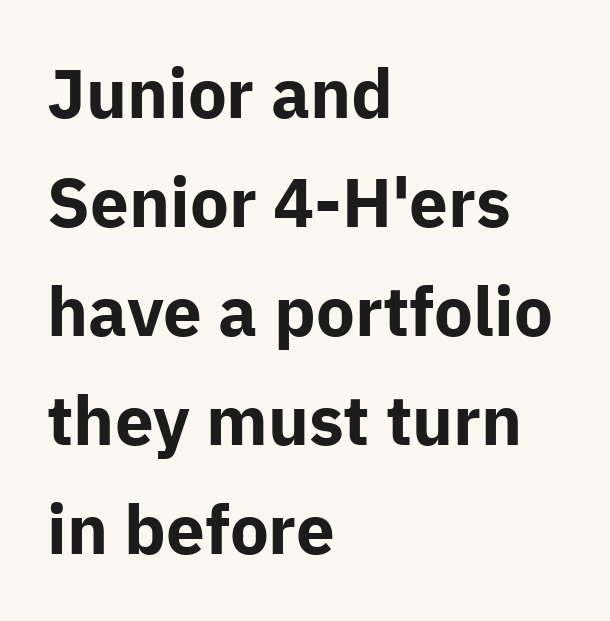
Q: Is the text bold? A: Yes.
Q: Is the text italic (slanted)? A: No, it is upright.
Q: Is the typeface a serif or a sans-serif typeface? A: Sans-serif.
Q: Is the text underlined? A: No.
Q: How is the paragraph aligned? A: Left-aligned.
Q: Is the spacing between letters normal or unusually wide? A: Normal.
Q: Is the spacing between lines tight, normal or loose? A: Normal.
Q: Width (condensed, normal, or wide)? A: Normal.
Q: Stroke contrast? A: Low.
Q: x-height? A: Medium.
Q: Monospaced? A: No.
